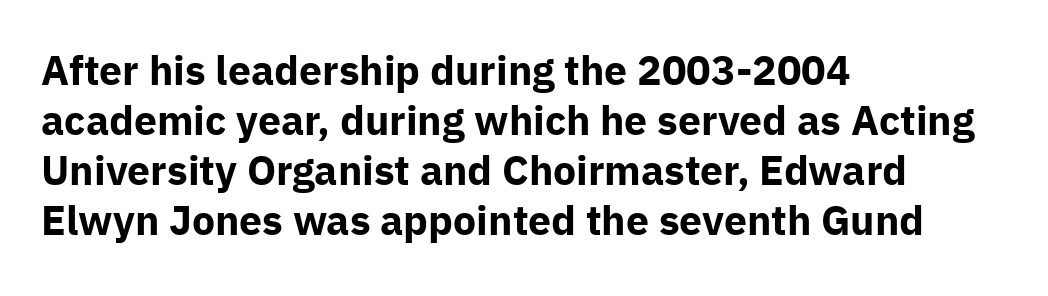
Q: Is the text bold? A: Yes.
Q: Is the text italic (slanted)? A: No, it is upright.
Q: Is the typeface a serif or a sans-serif typeface? A: Sans-serif.
Q: Is the text underlined? A: No.
Q: How is the paragraph aligned? A: Left-aligned.
Q: Is the spacing between letters normal or unusually wide? A: Normal.
Q: Width (condensed, normal, or wide)? A: Normal.
Q: Stroke contrast? A: Low.
Q: x-height? A: Medium.
Q: Monospaced? A: No.
